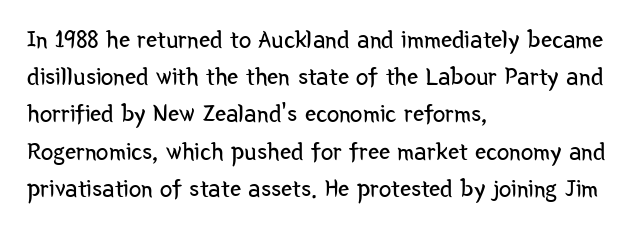
{"italic": "no", "bold": "no", "underline": "no", "align": "left", "line_spacing": "normal", "line_spacing_ratio": 1.49, "letter_spacing": "normal", "letter_spacing_em": 0.0, "glyph_px": 25}
